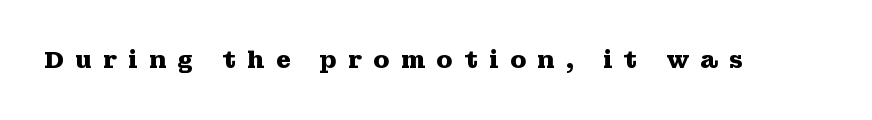
{"italic": "no", "bold": "yes", "underline": "no", "letter_spacing": "wide", "letter_spacing_em": 0.47, "glyph_px": 24}
